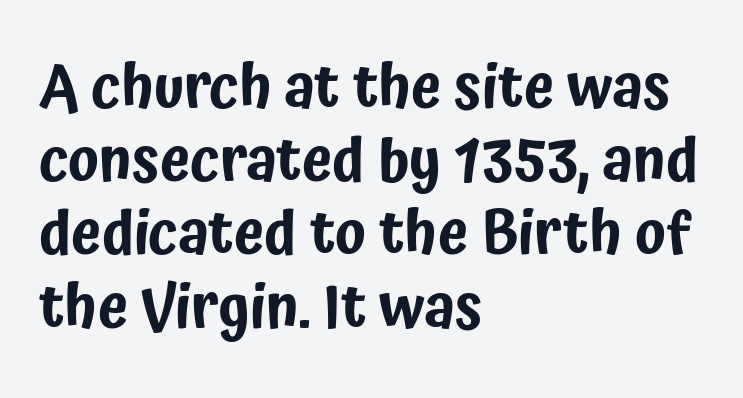
The image shows 61 px condensed sans-serif type, upright; set left-aligned, line spacing 1.2x, normal letter spacing, not underlined; low stroke contrast and a medium x-height.
